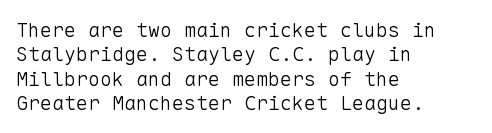
The image shows 20 px text type, upright; set left-aligned, line spacing 1.22x, normal letter spacing, not underlined.
